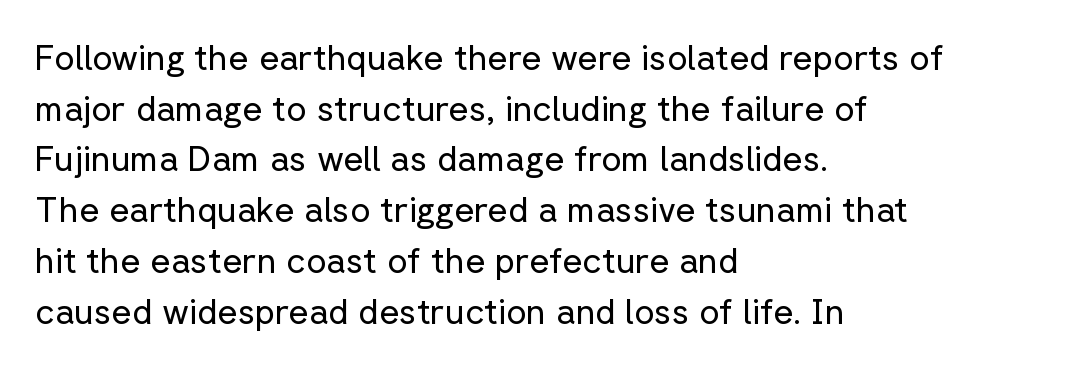
This sample uses an upright cut, with every glyph sitting square on the baseline. The strokes are not fattened; the text isn't bold. The words here are not underlined. Does the type have serifs? No, each stem ends abruptly.
